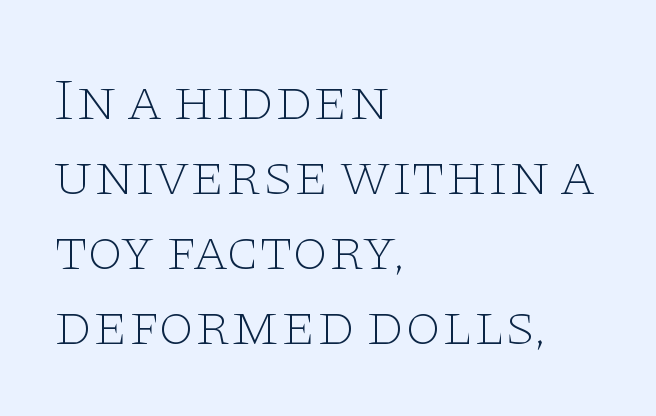
Q: Is the text bold? A: No.
Q: Is the text italic (slanted)? A: No, it is upright.
Q: Is the typeface a serif or a sans-serif typeface? A: Serif.
Q: Is the text underlined? A: No.
Q: How is the paragraph aligned? A: Left-aligned.
Q: Is the spacing between letters normal or unusually wide? A: Normal.
Q: Is the spacing between lines tight, normal or loose? A: Normal.
Q: Width (condensed, normal, or wide)? A: Wide.
Q: Stroke contrast? A: Low.
Q: x-height? A: Large.
Q: Monospaced? A: No.
